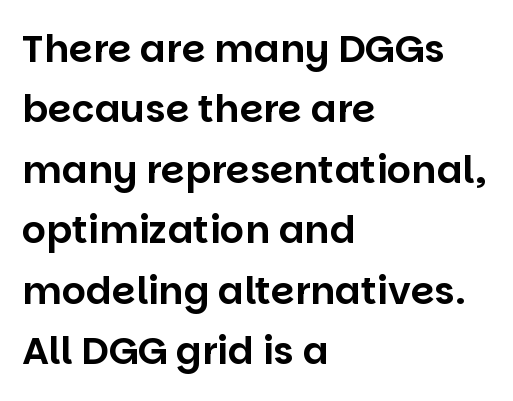
{"serif": "no", "italic": "no", "width": "normal", "stroke_contrast": "low", "x_height": "large", "monospaced": "no", "underline": "no", "align": "left", "line_spacing": "normal", "line_spacing_ratio": 1.59, "letter_spacing": "normal", "letter_spacing_em": 0.0, "glyph_px": 38}
